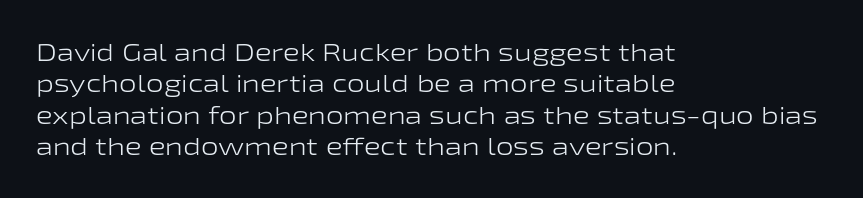
{"italic": "no", "bold": "no", "underline": "no", "align": "left", "line_spacing": "normal", "line_spacing_ratio": 1.26, "letter_spacing": "normal", "letter_spacing_em": 0.0, "glyph_px": 25}
